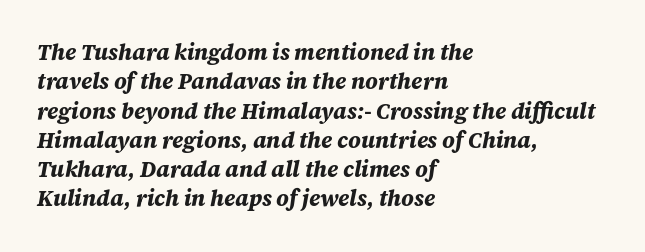
{"italic": "yes", "lean": "right", "slant_degrees": 12, "bold": "yes", "underline": "no", "align": "left", "line_spacing": "normal", "line_spacing_ratio": 1.33, "letter_spacing": "normal", "letter_spacing_em": 0.0, "glyph_px": 22}
